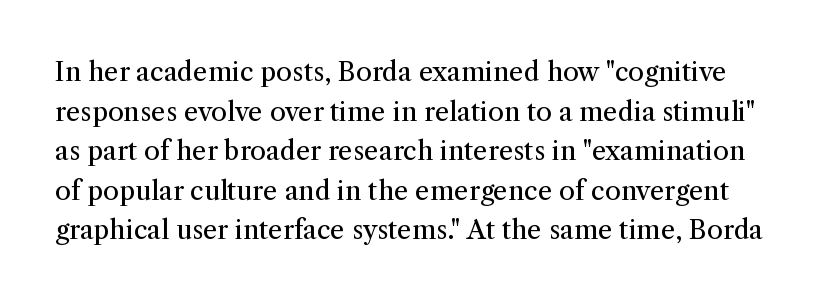
This rendering features lettering with no underline. Every stem runs plumb, perpendicular to the baseline. The vertical gap from one line to the next is medium. The typeface has the unassuming heft of standard copy or less.
